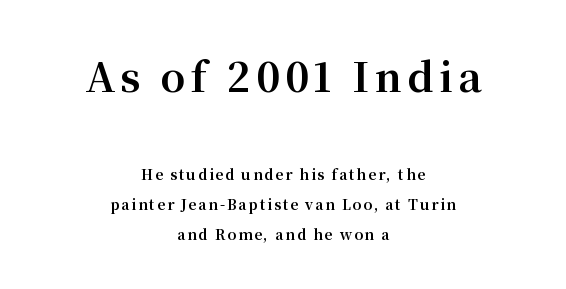
If you drew a line through each stem, it would be perfectly vertical. Baseline-to-baseline distance is far greater than the letter height. A serif font was chosen for this passage. The passage shown is not underscored anywhere.
